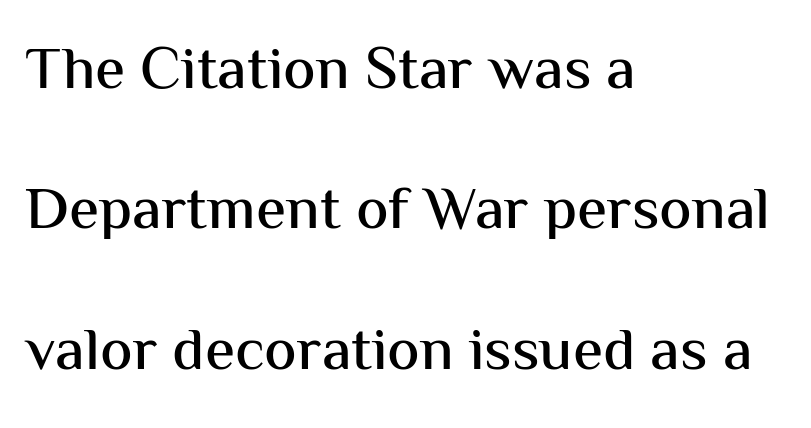
{"serif": "no", "italic": "no", "width": "normal", "stroke_contrast": "medium", "x_height": "medium", "monospaced": "no", "underline": "no", "align": "left", "line_spacing": "loose", "line_spacing_ratio": 2.3, "letter_spacing": "normal", "letter_spacing_em": 0.0, "glyph_px": 61}
